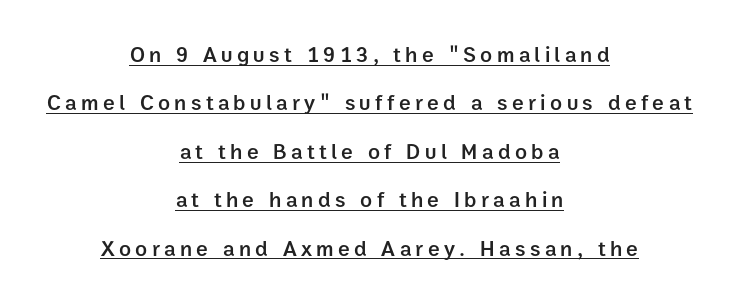
Q: Is the text bold? A: Semi-bold.
Q: Is the text italic (slanted)? A: No, it is upright.
Q: Is the text underlined? A: Yes.
Q: How is the paragraph aligned? A: Centered.
Q: Is the spacing between letters normal or unusually wide? A: Unusually wide.
Q: Is the spacing between lines tight, normal or loose? A: Loose.
